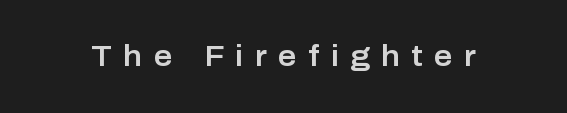
The image shows 29 px sans-serif type, upright; set unusually wide letter spacing (+0.4 em), not underlined; low stroke contrast and a medium x-height.
